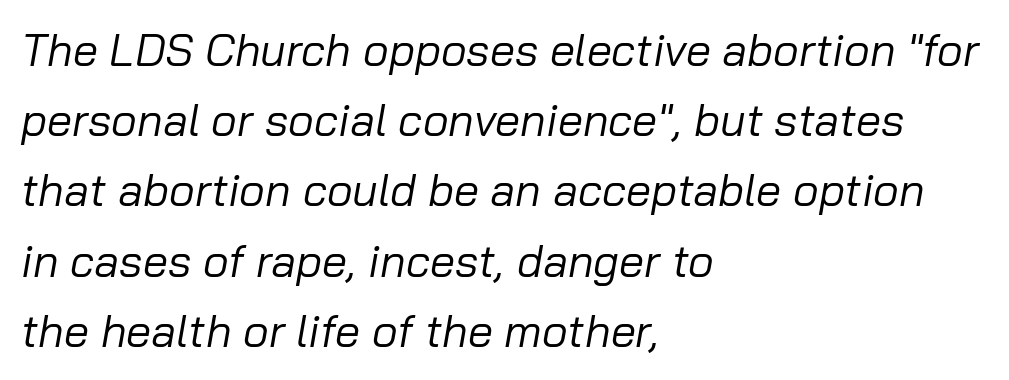
Q: Is the text bold? A: No.
Q: Is the text italic (slanted)? A: Yes, it leans right by about 10 degrees.
Q: Is the text underlined? A: No.
Q: How is the paragraph aligned? A: Left-aligned.
Q: Is the spacing between letters normal or unusually wide? A: Normal.
Q: Is the spacing between lines tight, normal or loose? A: Normal.
Q: Width (condensed, normal, or wide)? A: Normal.
Q: Stroke contrast? A: Low.
Q: x-height? A: Medium.
Q: Monospaced? A: No.
